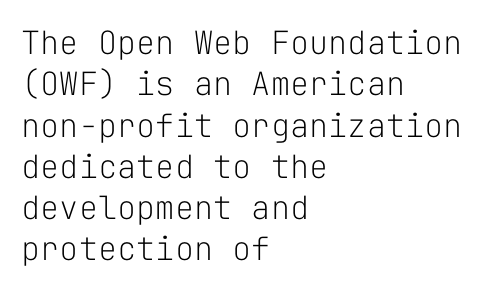
Quick note: underline off. Leading matches the norm, producing a regular column. Typeset ragged right — the left edge is the straight one. Quick note: not italic, upright. Font category for this specimen: sans-serif.
